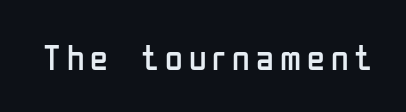
The image shows 36 px regular-weight, condensed sans-serif type, upright; set not underlined; low stroke contrast and a medium x-height.
